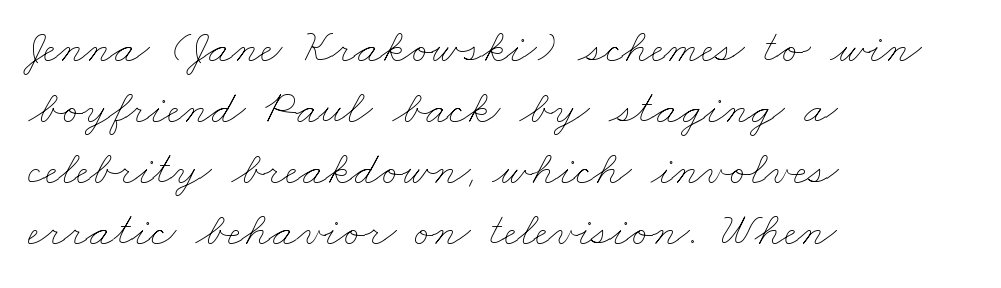
The image shows 48 px thin, wide type; set left-aligned, normal line spacing (1.27x), normal letter spacing, not underlined; low stroke contrast and a small x-height.
